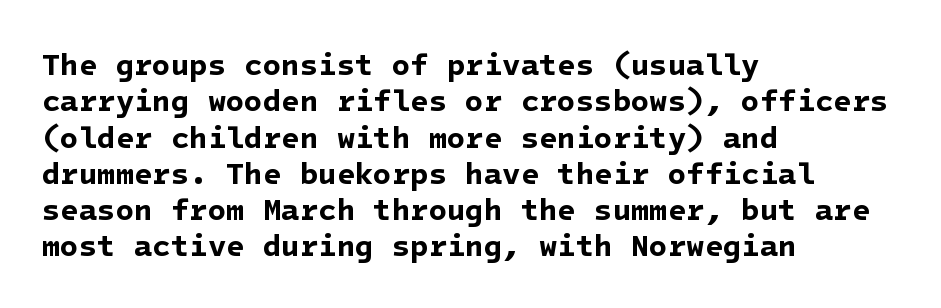
Q: Is the text bold? A: Yes.
Q: Is the typeface a serif or a sans-serif typeface? A: Sans-serif.
Q: Is the text underlined? A: No.
Q: How is the paragraph aligned? A: Left-aligned.
Q: Is the spacing between letters normal or unusually wide? A: Normal.
Q: Width (condensed, normal, or wide)? A: Normal.
Q: Stroke contrast? A: Low.
Q: x-height? A: Medium.
